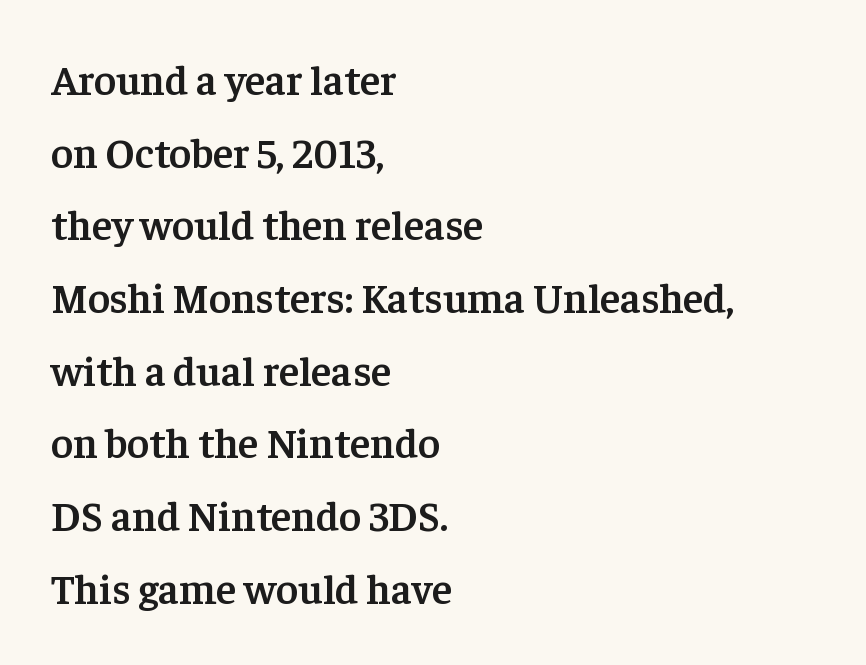
Q: Is the text bold? A: Semi-bold.
Q: Is the text italic (slanted)? A: No, it is upright.
Q: Is the typeface a serif or a sans-serif typeface? A: Serif.
Q: Is the text underlined? A: No.
Q: How is the paragraph aligned? A: Left-aligned.
Q: Is the spacing between letters normal or unusually wide? A: Normal.
Q: Width (condensed, normal, or wide)? A: Normal.
Q: Stroke contrast? A: Low.
Q: x-height? A: Medium.
Q: Monospaced? A: No.
